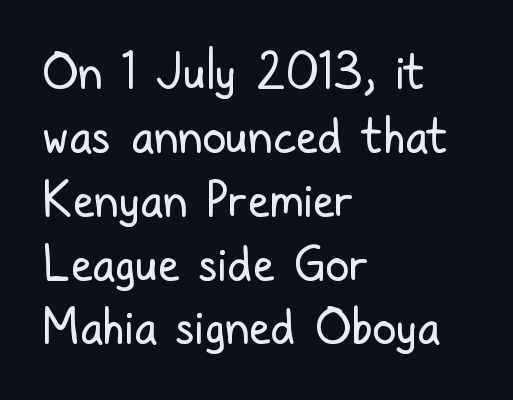
Does extra space separate the letters? No, they use regular spacing. Each stroke keeps to a modest, everyday thickness or less. The rendering uses natural spacing where letterforms have individual widths. Does the copy run flush right? No — it runs flush left. Descenders are the only things crossing below the line. Nope, no serifs anywhere on these letters.
